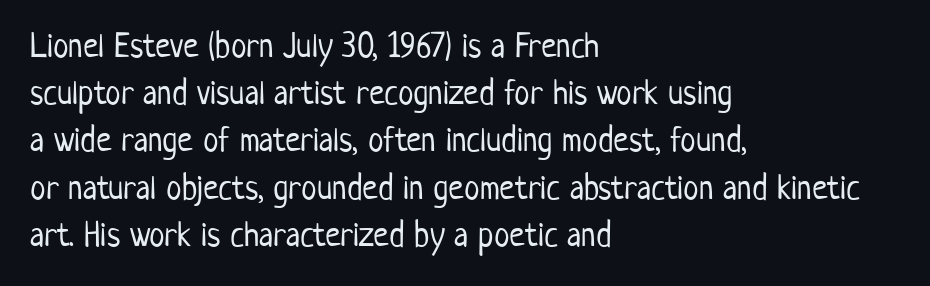
The image shows 35 px light, condensed sans-serif type, upright; set left-aligned, normal line spacing (1.35x), normal letter spacing, not underlined; low stroke contrast and a medium x-height.
